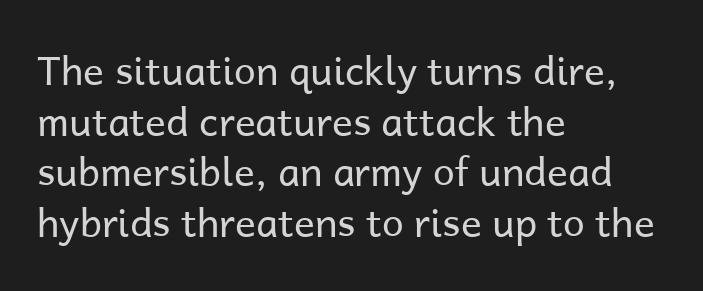
The image shows 39 px regular-weight sans-serif type, upright; set left-aligned, normal line spacing (1.3x), normal letter spacing, not underlined; low stroke contrast and a medium x-height.
